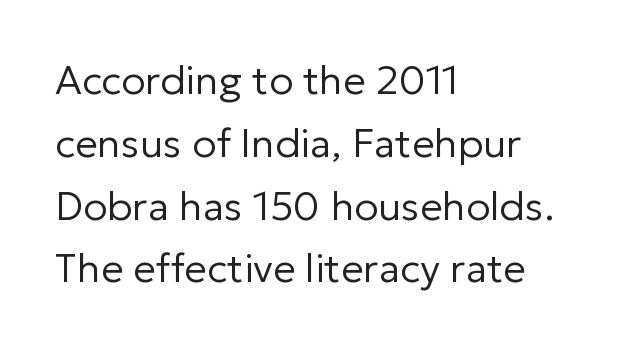
Looks like regular typesetting: each glyph gets only the width it needs. This rendering leaves character spacing at its baseline value. The strokes are not fattened; the text isn't bold. Type style note: lacks serifs. Lines of text with bare space underneath. Each new line begins a customary step beneath the previous one.
